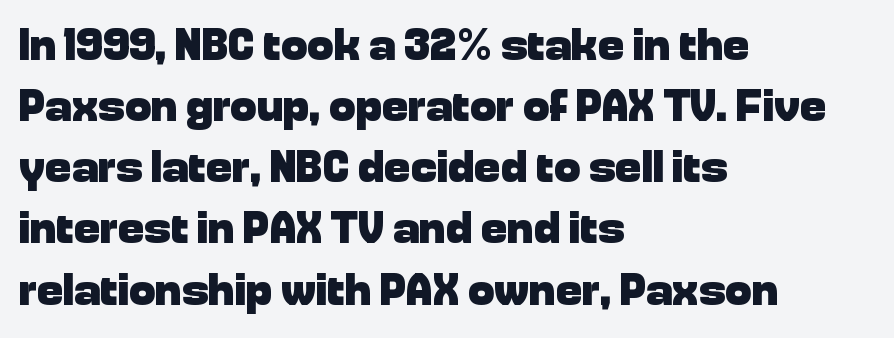
This sample uses an upright cut, with every glyph sitting square on the baseline. Each letter keeps its own natural width here, so spacing adapts to shape. These lines stack with their left ends in a neat column. The typesetting leans heavy: a genuine bold. Words float on clear page, feet unadorned. I'd call this a sans setting — the letters go barefoot.
